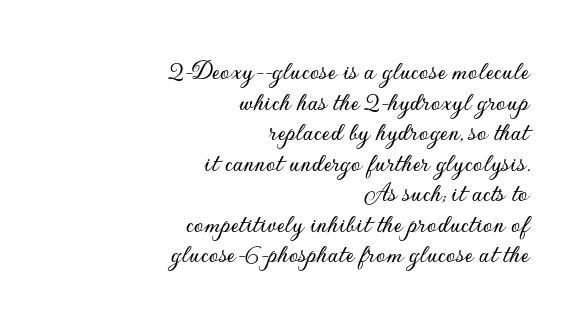
Q: Is the text italic (slanted)? A: Yes.
Q: Is the text underlined? A: No.
Q: How is the paragraph aligned? A: Right-aligned.
Q: Is the spacing between letters normal or unusually wide? A: Normal.
Q: Is the spacing between lines tight, normal or loose? A: Tight.
